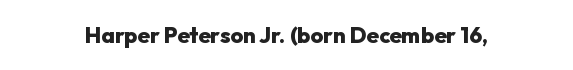
Q: Is the text bold? A: Yes.
Q: Is the text italic (slanted)? A: No, it is upright.
Q: Is the text underlined? A: No.
Q: Is the spacing between letters normal or unusually wide? A: Normal.
